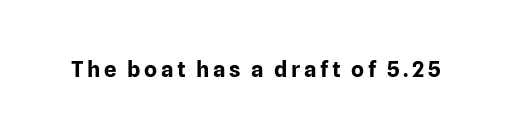
Weight check: bold — yes, fully. Rule under the text: the space is simply empty. Quick note: not italic, upright.
